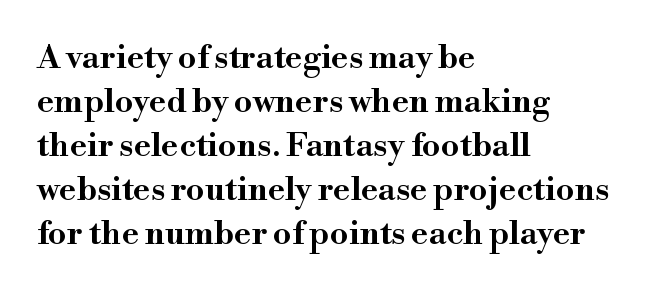
The image shows 33 px wide serif type, upright; set left-aligned, normal line spacing (1.33x), normal letter spacing, not underlined; high stroke contrast and a small x-height.
